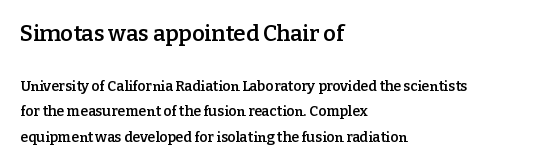
{"italic": "no", "bold": "semi", "underline": "no", "align": "left", "line_spacing_ratio": 1.8, "letter_spacing": "normal", "letter_spacing_em": 0.0, "larger_block": "first", "size_ratio": 1.57, "glyph_px": 22}
